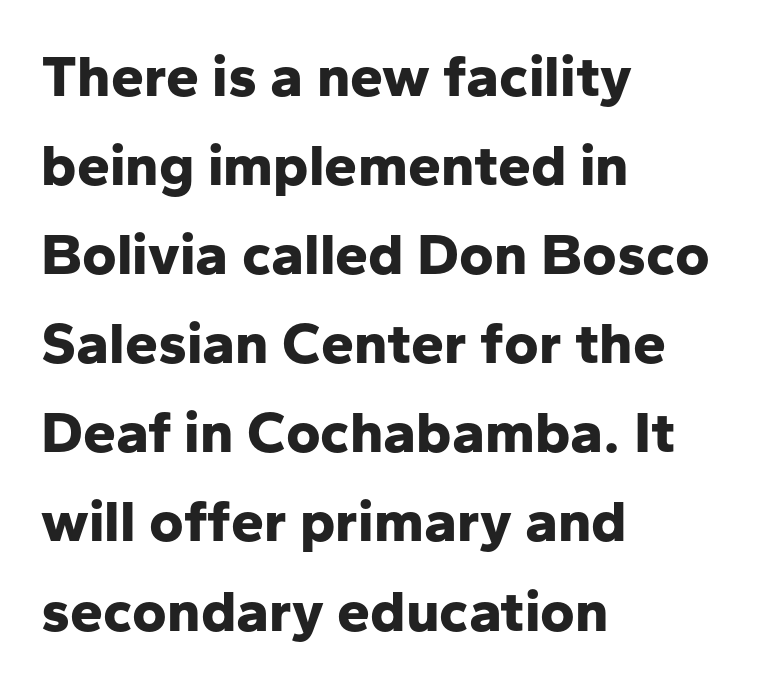
{"serif": "no", "italic": "no", "bold": "yes", "weight": "bold", "width": "normal", "stroke_contrast": "low", "x_height": "medium", "monospaced": "no", "underline": "no", "align": "left", "line_spacing": "normal", "line_spacing_ratio": 1.51, "letter_spacing": "normal", "letter_spacing_em": 0.0, "glyph_px": 59}
